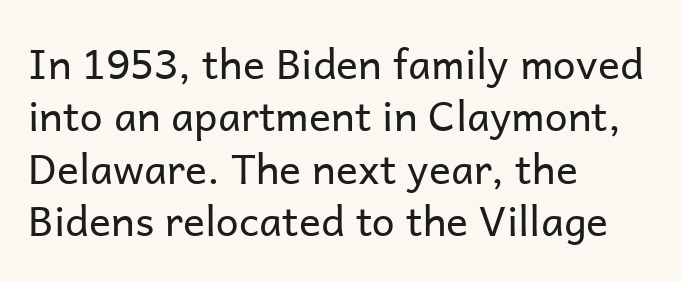
The image shows 41 px regular-weight sans-serif type, upright; set left-aligned, normal line spacing (1.28x), normal letter spacing, not underlined; low stroke contrast and a medium x-height.
